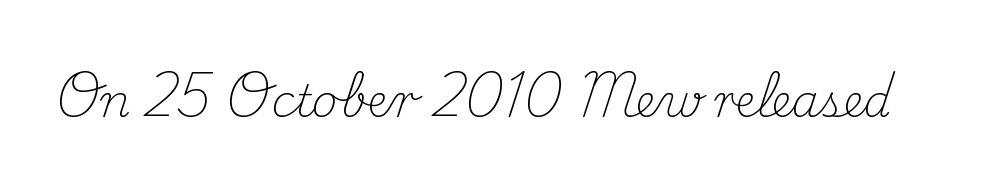
{"serif": "yes", "bold": "no", "weight": "light", "width": "normal", "stroke_contrast": "medium", "x_height": "small", "monospaced": "no", "underline": "no", "letter_spacing": "normal", "letter_spacing_em": 0.0, "glyph_px": 44}
